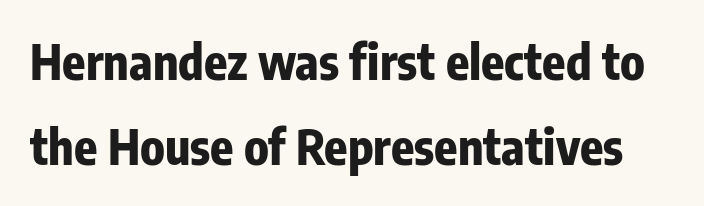
{"serif": "no", "italic": "no", "bold": "yes", "weight": "bold", "width": "condensed", "stroke_contrast": "low", "x_height": "medium", "monospaced": "no", "underline": "no", "line_spacing_ratio": 1.77, "letter_spacing": "normal", "letter_spacing_em": 0.0, "glyph_px": 48}
